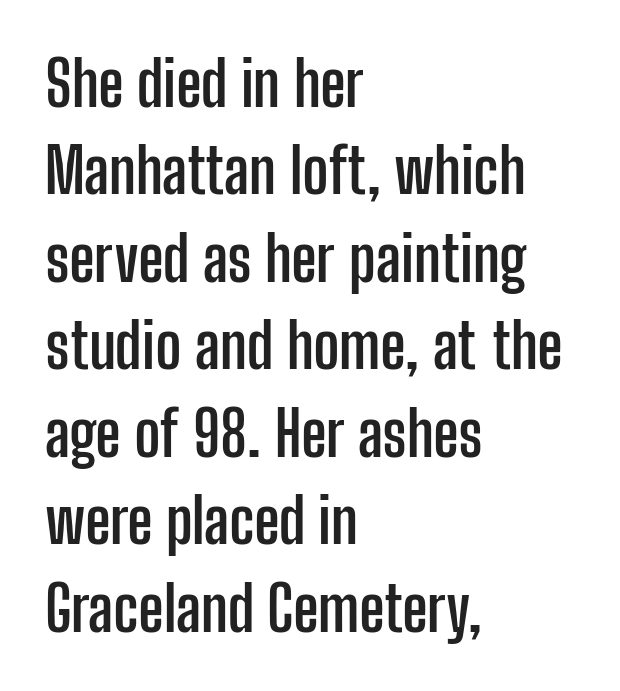
{"serif": "no", "italic": "no", "bold": "yes", "weight": "semibold", "width": "condensed", "stroke_contrast": "low", "x_height": "medium", "monospaced": "no", "underline": "no", "align": "left", "line_spacing": "normal", "line_spacing_ratio": 1.41, "letter_spacing": "normal", "letter_spacing_em": 0.0, "glyph_px": 62}
